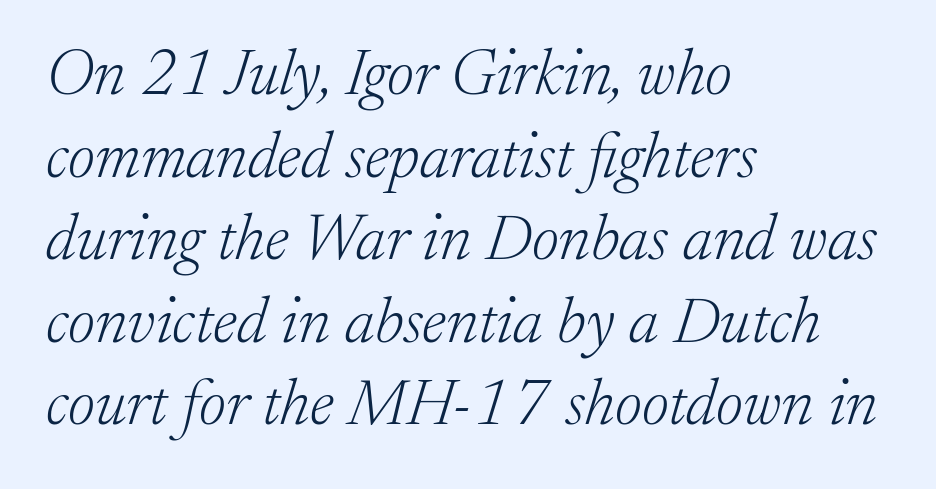
The image shows 65 px light serif type, italic (leaning right); set left-aligned, normal line spacing (1.27x), normal letter spacing, not underlined; low stroke contrast and a medium x-height.
